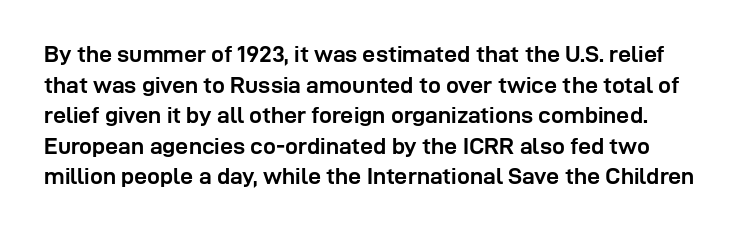
A full-strength bold gives these letters their thick strokes. Regarding leading, the lines here are spaced in the standard way. Students, note that the glyphs here touch the page at normal intervals. Descenders are the only things crossing below the line. Nope, not italic — everything's standing straight.
